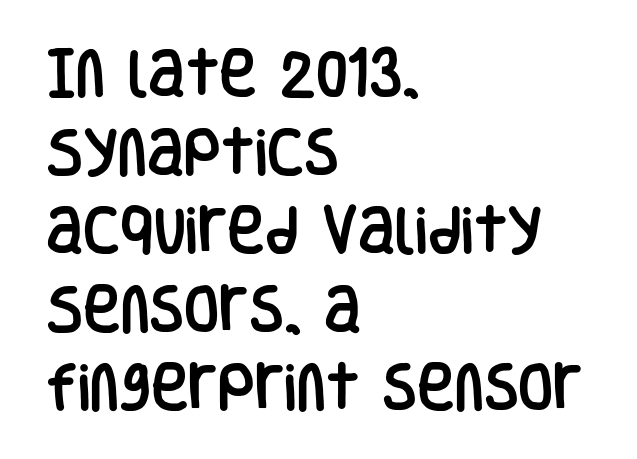
The image shows 51 px condensed sans-serif type, upright; set left-aligned, normal line spacing (1.54x), normal letter spacing, not underlined; low stroke contrast and a large x-height.
